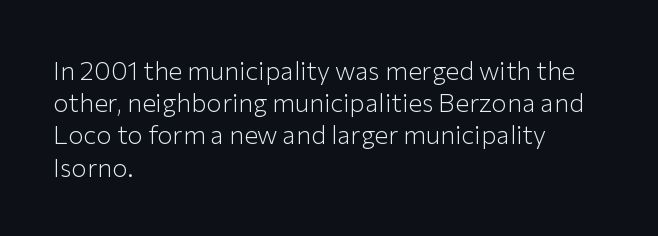
{"italic": "no", "bold": "no", "underline": "no", "align": "left", "line_spacing_ratio": 1.24, "letter_spacing": "normal", "letter_spacing_em": 0.0, "glyph_px": 26}
